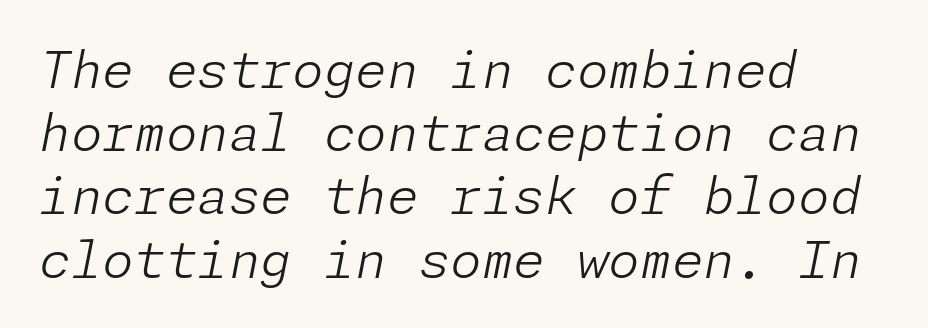
The image shows 51 px light type, italic (leaning right); set left-aligned, line spacing 1.24x, normal letter spacing, not underlined; low stroke contrast and a medium x-height.
